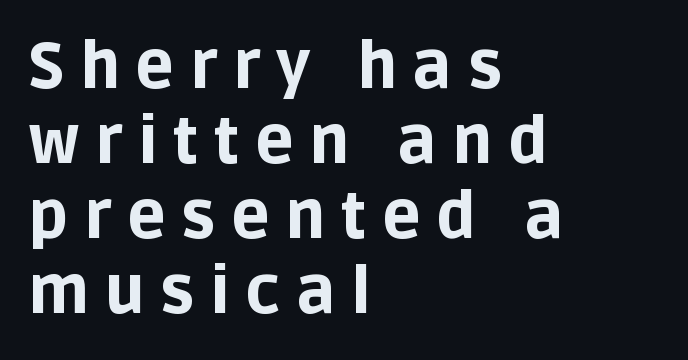
Note the varied advance widths — an 'i' is clearly narrower than an 'm'. Plenty of ink on the page — the face is bold. Quick note: underline off. The typeface chosen for these lines omits serifs. Left-aligned paragraph, ragged on the right. You could only call the tracking loose — the letters float apart.
